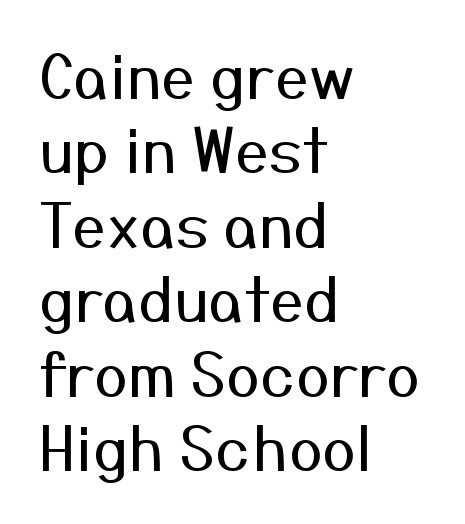
The image shows 61 px regular-weight sans-serif type, upright; set left-aligned, line spacing 1.22x, normal letter spacing, not underlined; medium stroke contrast and a medium x-height.
